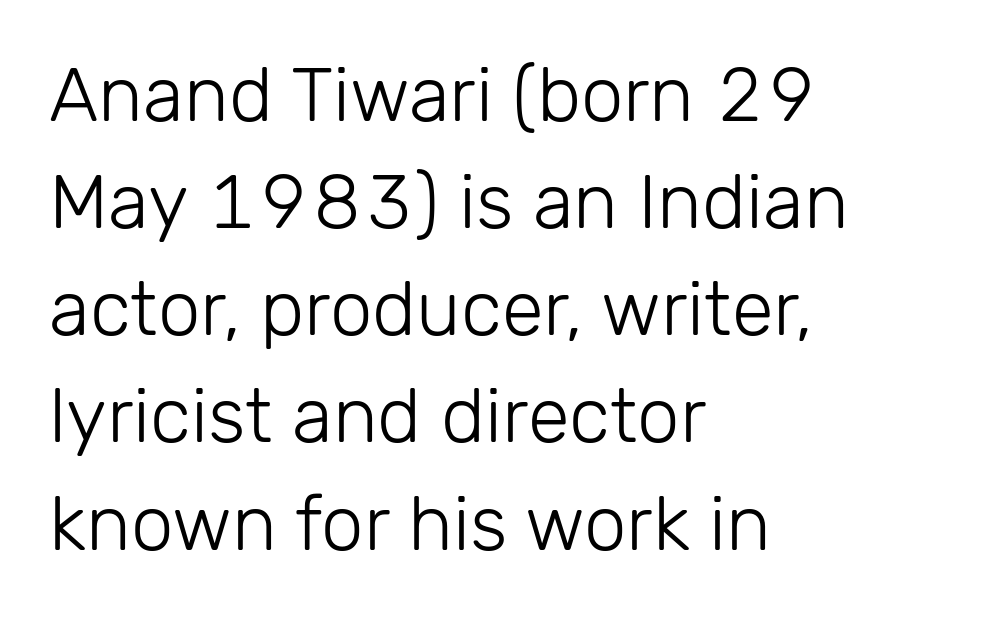
{"serif": "no", "italic": "no", "bold": "no", "weight": "light", "width": "normal", "stroke_contrast": "low", "x_height": "medium", "monospaced": "no", "underline": "no", "align": "left", "line_spacing": "normal", "line_spacing_ratio": 1.41, "letter_spacing": "normal", "letter_spacing_em": 0.0, "glyph_px": 76}
